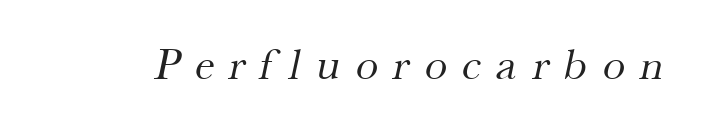
{"serif": "yes", "bold": "no", "weight": "regular", "width": "normal", "stroke_contrast": "medium", "x_height": "small", "monospaced": "no", "underline": "no", "letter_spacing": "wide", "letter_spacing_em": 0.34, "glyph_px": 45}
